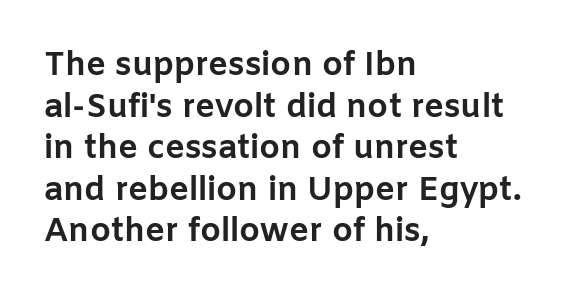
The image shows 33 px bold sans-serif type, upright; set left-aligned, normal line spacing (1.26x), normal letter spacing, not underlined; low stroke contrast and a medium x-height.
